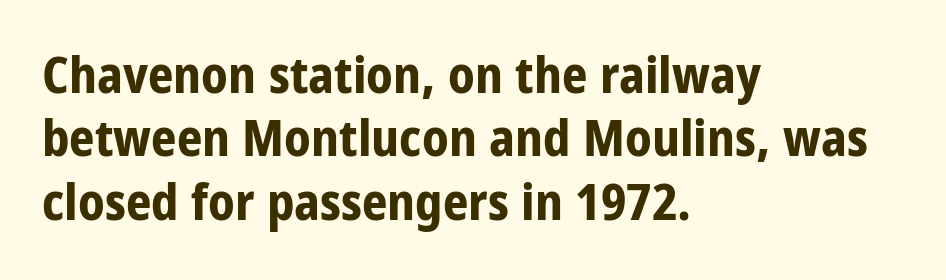
Q: Is the text bold? A: Yes.
Q: Is the text italic (slanted)? A: No, it is upright.
Q: Is the typeface a serif or a sans-serif typeface? A: Sans-serif.
Q: Is the text underlined? A: No.
Q: How is the paragraph aligned? A: Left-aligned.
Q: Is the spacing between letters normal or unusually wide? A: Normal.
Q: Is the spacing between lines tight, normal or loose? A: Normal.
Q: Width (condensed, normal, or wide)? A: Condensed.
Q: Stroke contrast? A: Low.
Q: x-height? A: Large.
Q: Monospaced? A: No.
